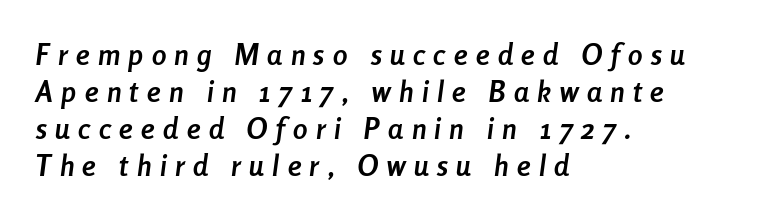
The zone under the glyphs is completely vacant. The letters advance in unequal steps, a hallmark of proportional type. How would I describe the line gaps? Plain and ordinary. Compared with a centered layout, this one pins lines to the left instead.
